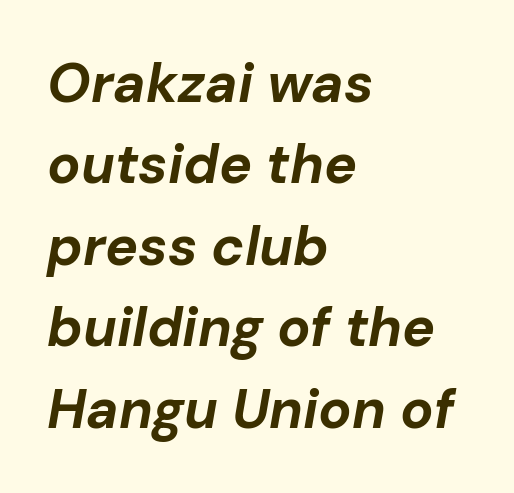
Plain, unruled lines of type. Proportional: the letters do not fall into vertical columns. The passage shown is emphatically bold. A typesetter would call this zero additional tracking. Vertically, the passage feels balanced, rows spaced as you'd expect. The ragged edge is on the right, which tells us the setting is flush left.
